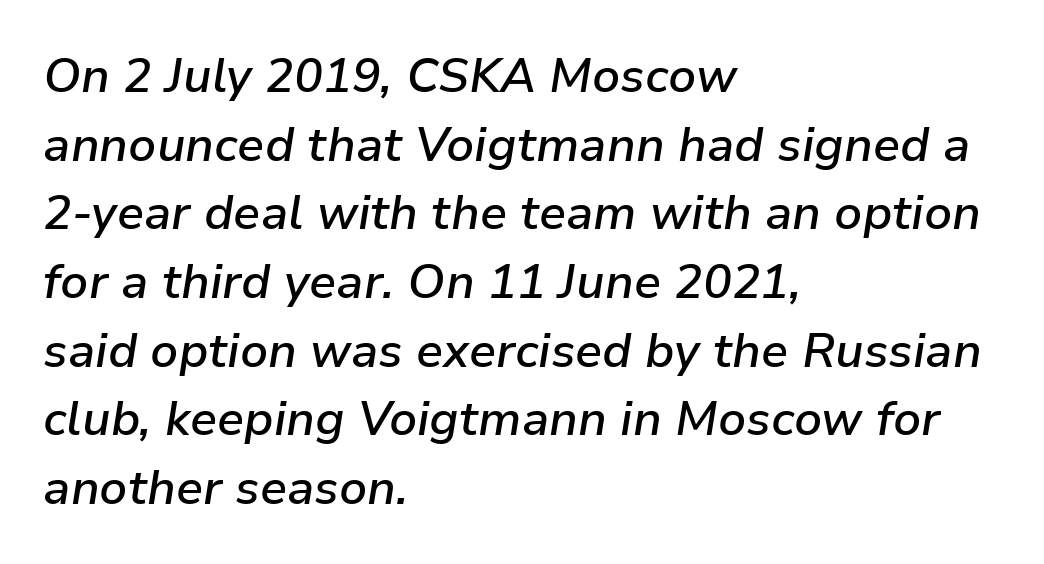
The image shows 48 px semibold type, italic (leaning right); set left-aligned, normal line spacing (1.43x), normal letter spacing, not underlined; low stroke contrast and a medium x-height.
